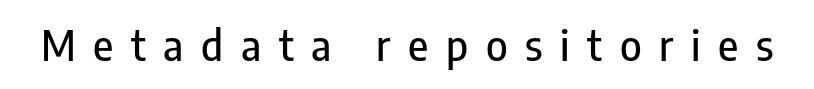
The image shows 41 px condensed sans-serif type, upright; set unusually wide letter spacing (+0.43 em), not underlined; low stroke contrast and a medium x-height.
